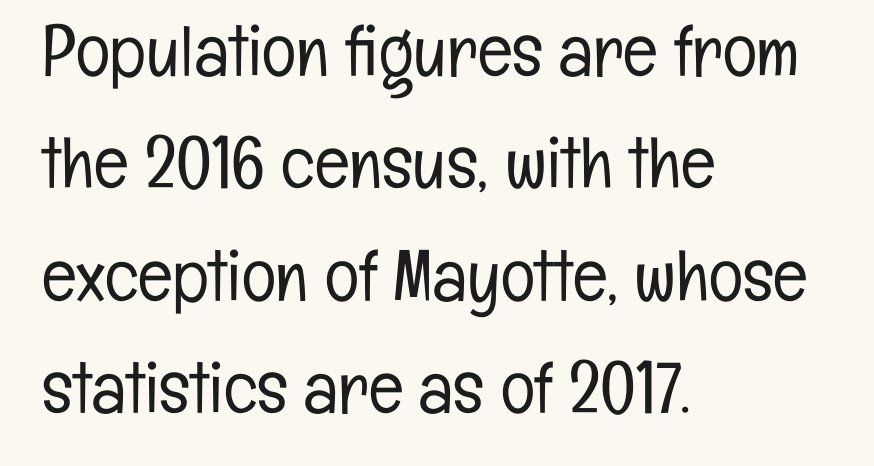
{"serif": "no", "italic": "no", "bold": "no", "weight": "light", "width": "condensed", "stroke_contrast": "low", "x_height": "medium", "monospaced": "no", "underline": "no", "align": "left", "line_spacing": "normal", "line_spacing_ratio": 1.56, "letter_spacing": "normal", "letter_spacing_em": 0.0, "glyph_px": 72}
